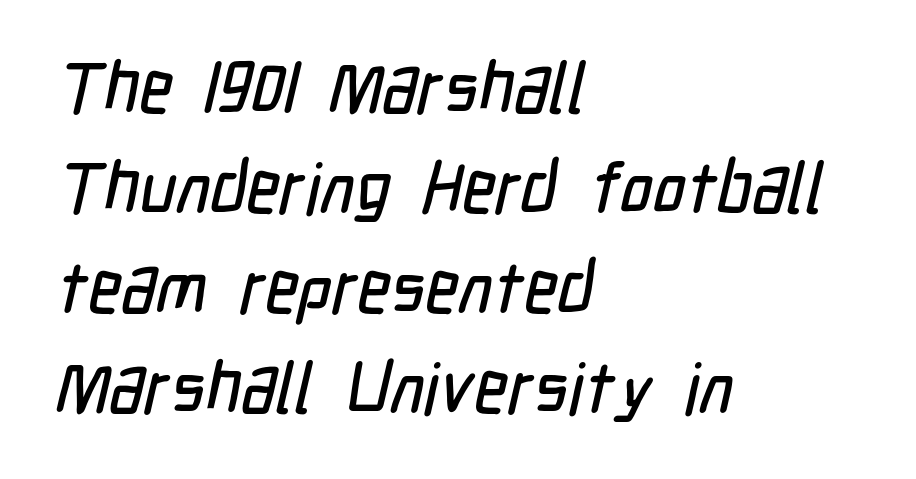
The image shows 71 px condensed sans-serif type; set left-aligned, normal line spacing (1.41x), normal letter spacing, not underlined; low stroke contrast and a medium x-height.
